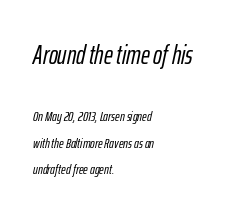
The glyphs are unaccompanied by any horizontal stroke below them. Size contrast runs from large at the top to small at the bottom. Horizontal alignment here is leftward, the default for most running prose. These lines keep a tight, regular rhythm from letter to letter.
